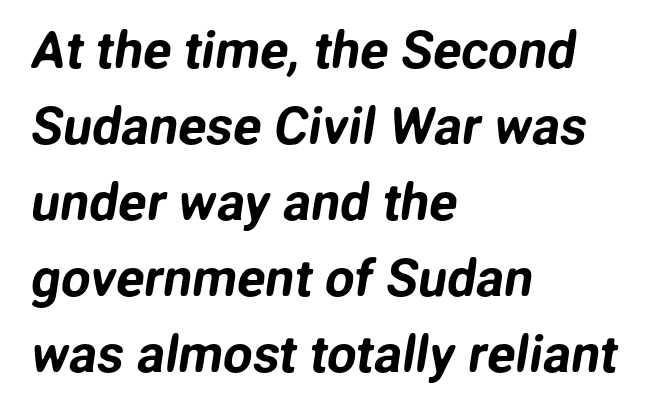
Q: Is the typeface a serif or a sans-serif typeface? A: Sans-serif.
Q: Is the text underlined? A: No.
Q: How is the paragraph aligned? A: Left-aligned.
Q: Is the spacing between letters normal or unusually wide? A: Normal.
Q: Is the spacing between lines tight, normal or loose? A: Normal.
Q: Width (condensed, normal, or wide)? A: Normal.
Q: Stroke contrast? A: Low.
Q: x-height? A: Medium.
Q: Monospaced? A: No.
